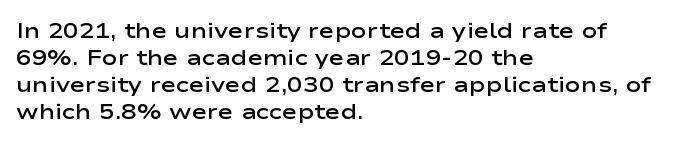
{"italic": "no", "bold": "semi", "underline": "no", "align": "left", "line_spacing": "normal", "line_spacing_ratio": 1.28, "letter_spacing": "normal", "letter_spacing_em": 0.0, "glyph_px": 21}
